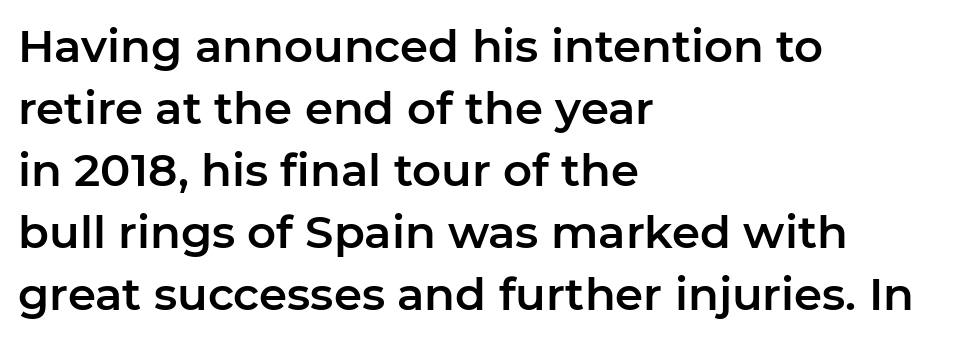
The image shows 45 px sans-serif type, upright; set left-aligned, normal line spacing (1.38x), normal letter spacing, not underlined; low stroke contrast and a medium x-height.
